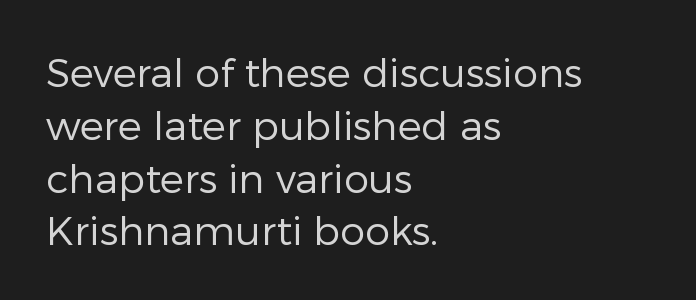
Observe the absence of serifs on each vertical stroke in this sample. The typography opts for an upright posture over an oblique one. Has an underline been added? It has not. No heavy texture on the line: the type isn't bold. The leading is moderate, giving the passage an even texture.
